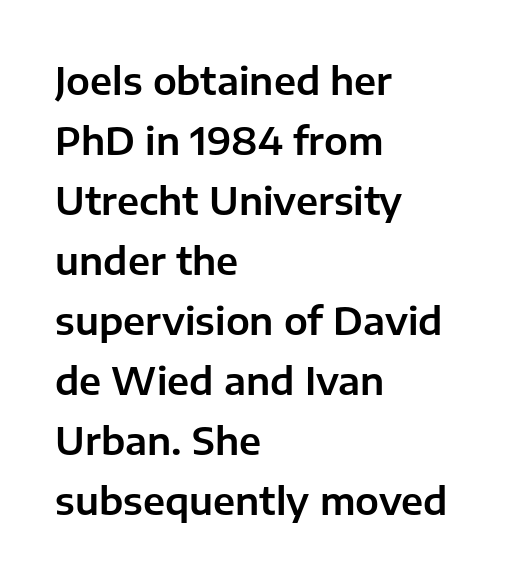
{"serif": "no", "italic": "no", "width": "normal", "stroke_contrast": "low", "x_height": "medium", "monospaced": "no", "underline": "no", "align": "left", "line_spacing": "normal", "line_spacing_ratio": 1.58, "letter_spacing": "normal", "letter_spacing_em": 0.0, "glyph_px": 38}
